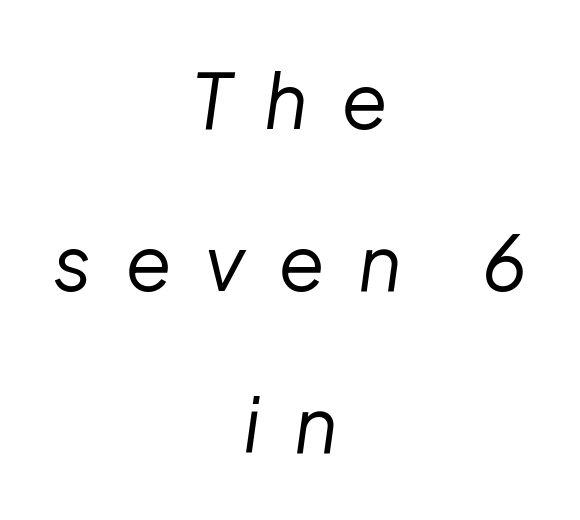
Q: Is the text bold? A: No.
Q: Is the text italic (slanted)? A: Yes, it leans right by about 8 degrees.
Q: Is the text underlined? A: No.
Q: How is the paragraph aligned? A: Centered.
Q: Is the spacing between letters normal or unusually wide? A: Unusually wide.
Q: Is the spacing between lines tight, normal or loose? A: Loose.
Q: Width (condensed, normal, or wide)? A: Normal.
Q: Stroke contrast? A: Low.
Q: x-height? A: Medium.
Q: Monospaced? A: No.
